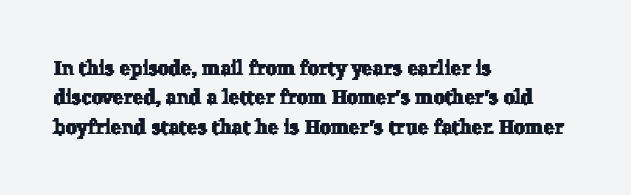
The image shows 20 px text type; set left-aligned, normal line spacing (1.47x), normal letter spacing, not underlined.
